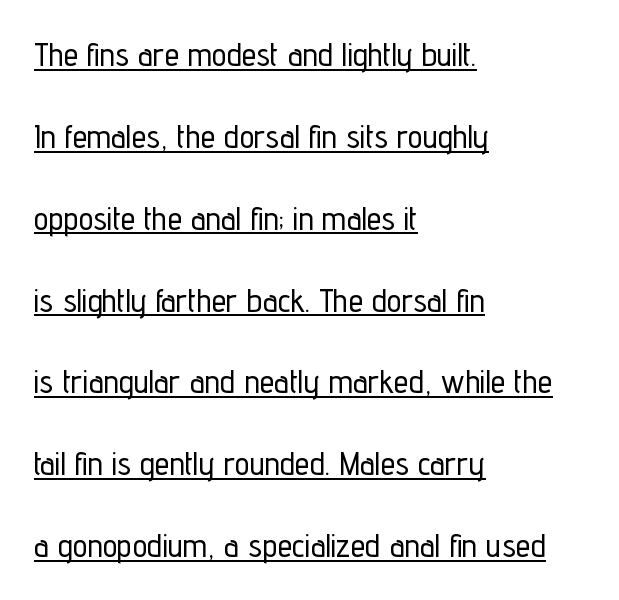
The image shows 33 px condensed sans-serif type, upright; set left-aligned, loose line spacing (2.48x), normal letter spacing, underlined; low stroke contrast and a medium x-height.
